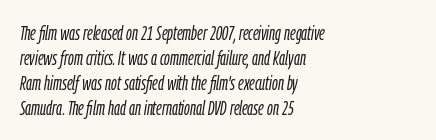
{"italic": "yes", "lean": "right", "slant_degrees": 9, "bold": "no", "underline": "no", "align": "left", "line_spacing": "normal", "line_spacing_ratio": 1.25, "letter_spacing": "normal", "letter_spacing_em": 0.0, "glyph_px": 20}
